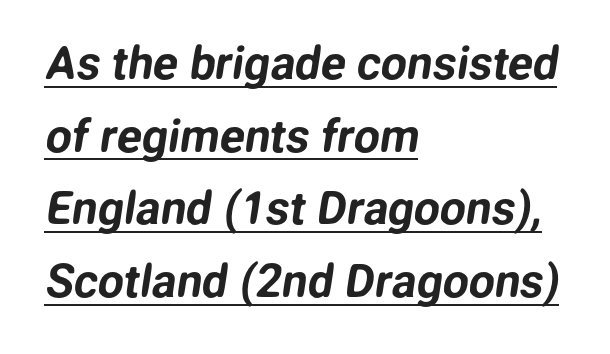
The image shows 46 px sans-serif type; set left-aligned, normal line spacing (1.58x), normal letter spacing, underlined; low stroke contrast and a medium x-height.
